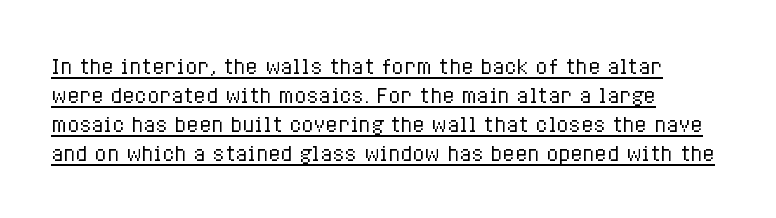
The image shows 20 px text type, upright; set left-aligned, normal line spacing (1.45x), normal letter spacing, underlined.
